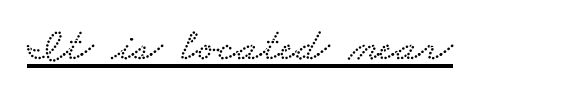
Q: Is the typeface a serif or a sans-serif typeface? A: Serif.
Q: Is the text underlined? A: Yes.
Q: Is the spacing between letters normal or unusually wide? A: Normal.
Q: Width (condensed, normal, or wide)? A: Wide.
Q: Stroke contrast? A: Low.
Q: x-height? A: Small.
Q: Monospaced? A: No.
